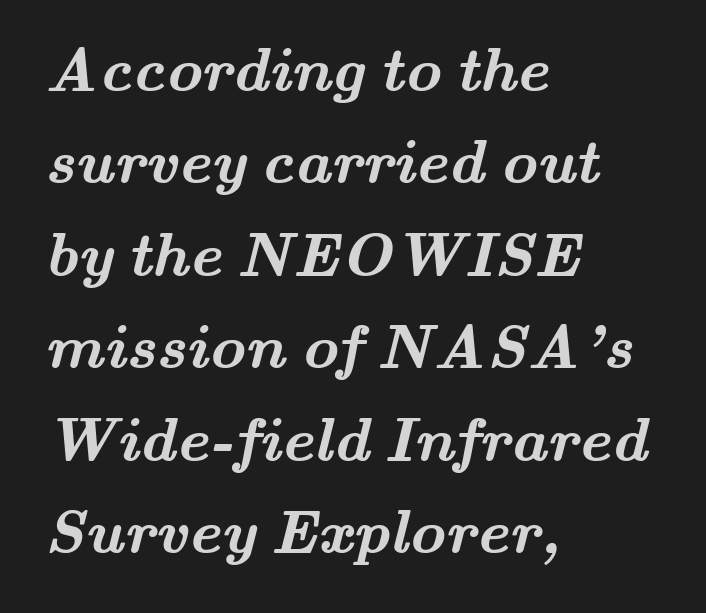
Glance below the letters and you will spot only blank space. A full-strength bold gives these letters their thick strokes. In terms of letterspacing, this is plain default setting. This sample has the flowing, uneven cadence of proportional lettering. Does the type have serifs? Yes, each stem ends in a small foot.
